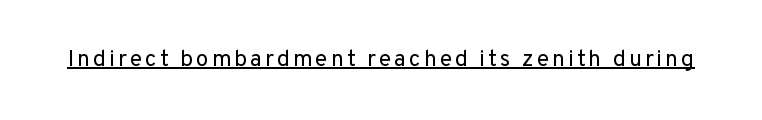
Upright lettering throughout. Honestly, the underline is the first thing you notice here. Vertical stems look standard width or narrower in stroke.
